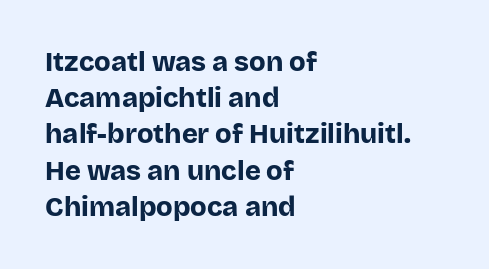
Q: Is the text bold? A: Yes.
Q: Is the text italic (slanted)? A: No, it is upright.
Q: Is the text underlined? A: No.
Q: How is the paragraph aligned? A: Left-aligned.
Q: Is the spacing between letters normal or unusually wide? A: Normal.
Q: Is the spacing between lines tight, normal or loose? A: Normal.
